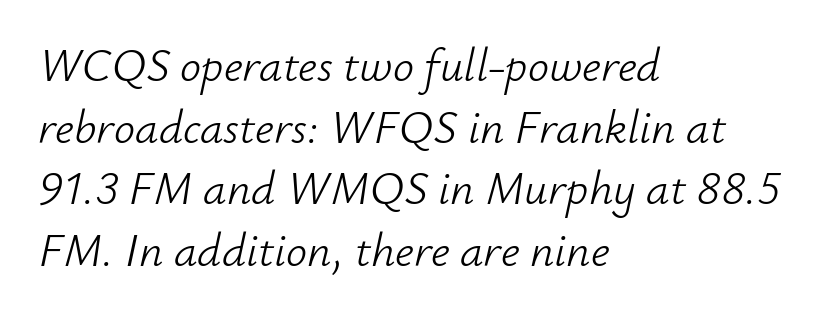
Q: Is the text bold? A: No.
Q: Is the text italic (slanted)? A: Yes, it leans right by about 12 degrees.
Q: Is the text underlined? A: No.
Q: How is the paragraph aligned? A: Left-aligned.
Q: Is the spacing between letters normal or unusually wide? A: Normal.
Q: Is the spacing between lines tight, normal or loose? A: Normal.
Q: Width (condensed, normal, or wide)? A: Normal.
Q: Stroke contrast? A: Low.
Q: x-height? A: Small.
Q: Monospaced? A: No.
